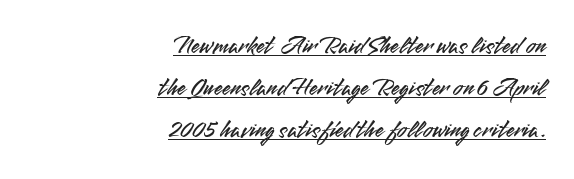
Q: Is the text italic (slanted)? A: Yes.
Q: Is the text underlined? A: Yes.
Q: How is the paragraph aligned? A: Right-aligned.
Q: Is the spacing between letters normal or unusually wide? A: Normal.
Q: Is the spacing between lines tight, normal or loose? A: Normal.
